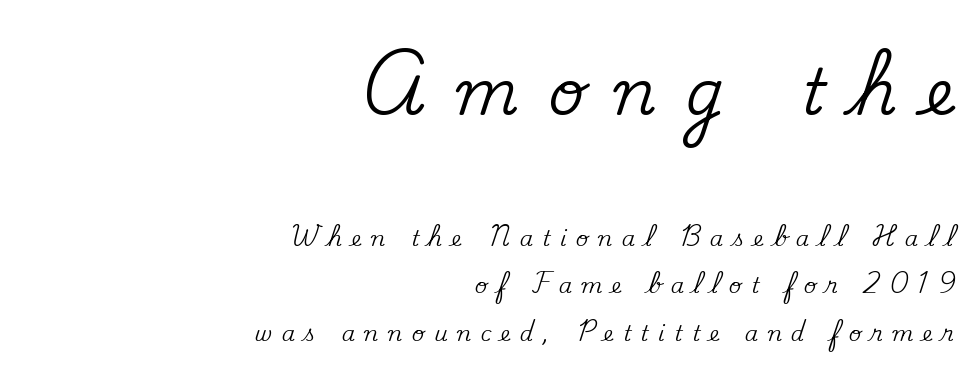
Q: Is the text italic (slanted)? A: Yes.
Q: Is the text underlined? A: No.
Q: How is the paragraph aligned? A: Right-aligned.
Q: Is the spacing between letters normal or unusually wide? A: Unusually wide.
Q: Is the spacing between lines tight, normal or loose? A: Loose.
Q: Which block of text is set in a larger size, the first (top) or the second (bottom)? A: The first (top) one.
Q: Width (condensed, normal, or wide)? A: Normal.
Q: Stroke contrast? A: Medium.
Q: x-height? A: Small.
Q: Monospaced? A: No.
